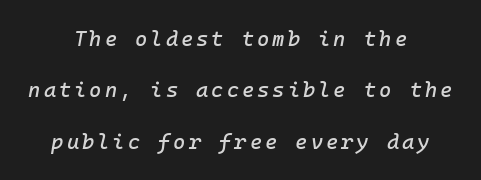
{"italic": "yes", "lean": "right", "slant_degrees": 10, "underline": "no", "align": "center", "line_spacing": "loose", "line_spacing_ratio": 2.45, "glyph_px": 21}
